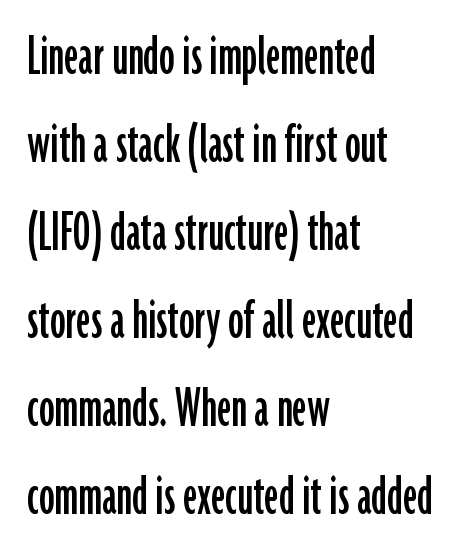
{"serif": "no", "italic": "no", "width": "condensed", "stroke_contrast": "low", "x_height": "medium", "monospaced": "no", "underline": "no", "align": "left", "line_spacing": "normal", "line_spacing_ratio": 1.42, "letter_spacing": "normal", "letter_spacing_em": 0.0, "glyph_px": 62}
